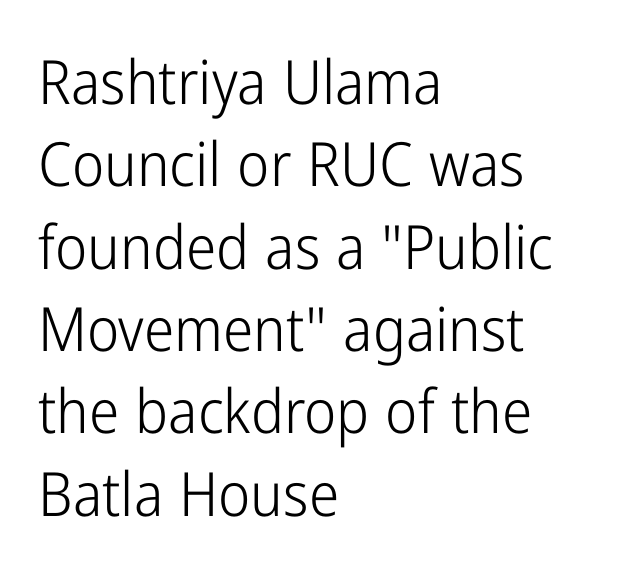
The image shows 61 px light, condensed sans-serif type, upright; set left-aligned, normal line spacing (1.35x), normal letter spacing, not underlined; low stroke contrast and a medium x-height.
